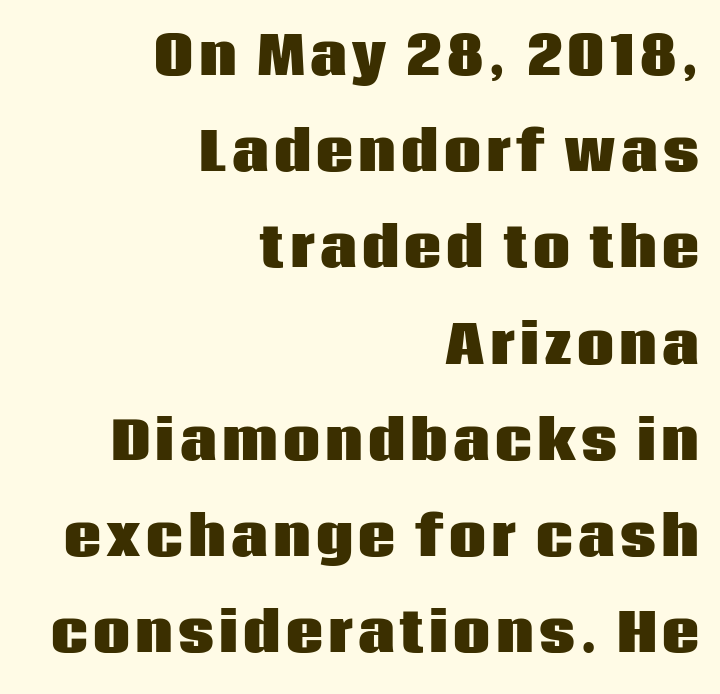
The paragraph shown leans on its right margin. Do the characters align in a grid? No, the font is proportional. Strokes here are thick enough to call this a true bold. Nothing sits at the stroke ends, so this counts as sans-serif. The baseline area is clear.
